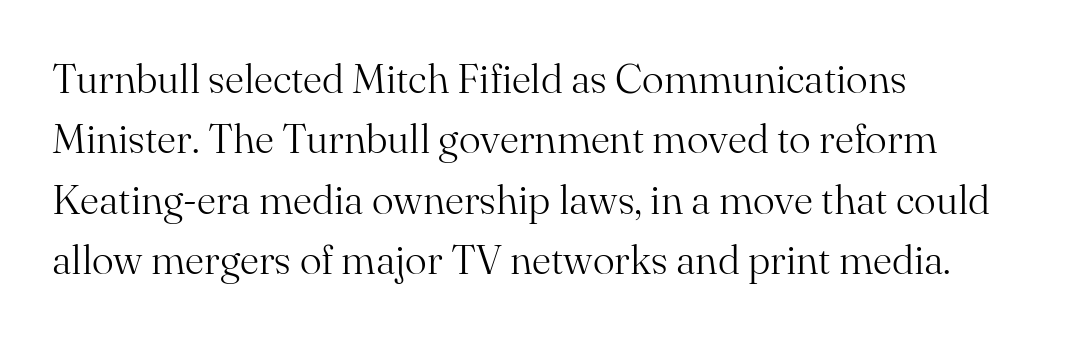
{"serif": "yes", "italic": "no", "bold": "no", "weight": "light", "width": "normal", "stroke_contrast": "medium", "x_height": "small", "monospaced": "no", "underline": "no", "align": "left", "line_spacing": "normal", "line_spacing_ratio": 1.47, "letter_spacing": "normal", "letter_spacing_em": 0.0, "glyph_px": 41}
